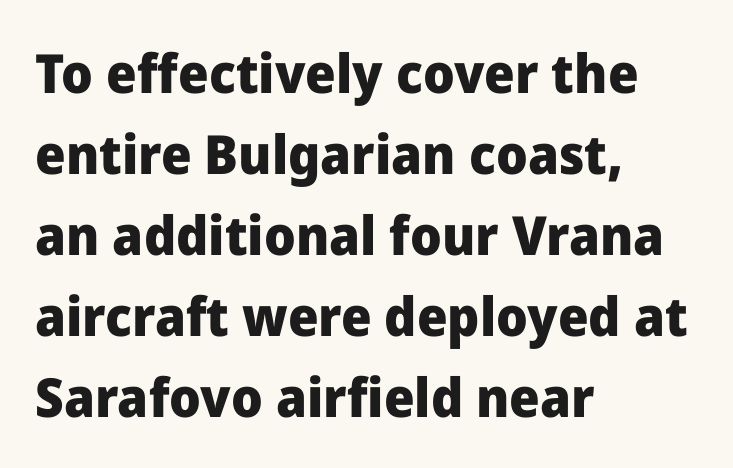
The image shows 54 px heavy sans-serif type, upright; set left-aligned, normal line spacing (1.5x), normal letter spacing, not underlined; low stroke contrast and a medium x-height.
